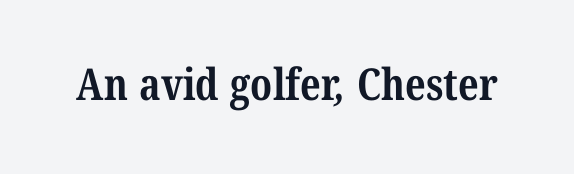
{"serif": "yes", "bold": "yes", "weight": "bold", "width": "condensed", "stroke_contrast": "medium", "x_height": "medium", "monospaced": "no", "underline": "no", "letter_spacing": "normal", "letter_spacing_em": 0.0, "glyph_px": 44}
